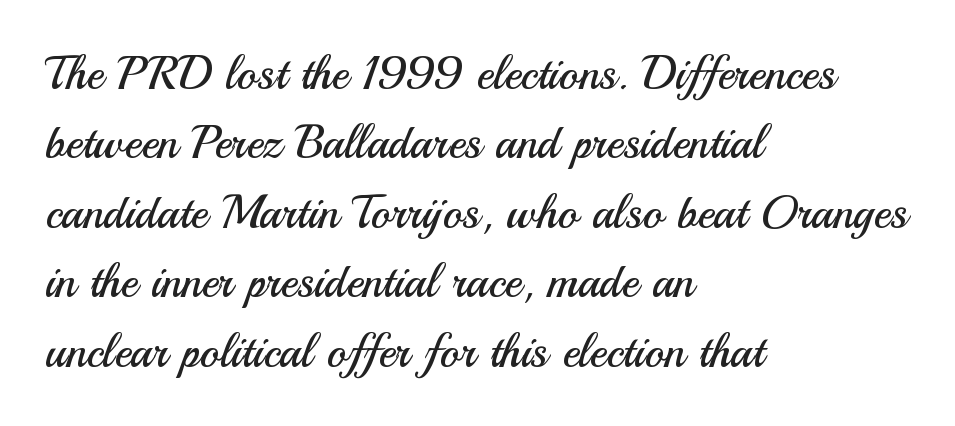
Q: Is the text bold? A: No.
Q: Is the text italic (slanted)? A: Yes.
Q: Is the typeface a serif or a sans-serif typeface? A: Sans-serif.
Q: Is the text underlined? A: No.
Q: How is the paragraph aligned? A: Left-aligned.
Q: Is the spacing between letters normal or unusually wide? A: Normal.
Q: Is the spacing between lines tight, normal or loose? A: Normal.
Q: Width (condensed, normal, or wide)? A: Normal.
Q: Stroke contrast? A: Medium.
Q: x-height? A: Small.
Q: Monospaced? A: No.
